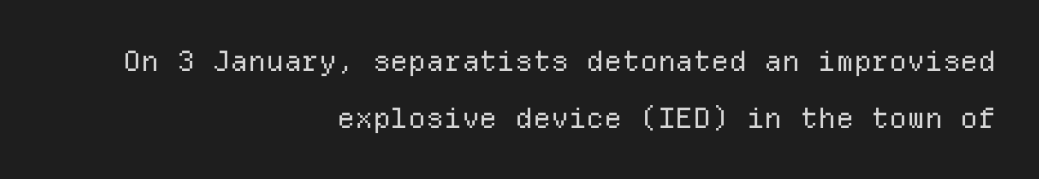
The image shows 28 px regular-weight sans-serif type, upright, monospaced; set right-aligned, loose line spacing (2.03x), normal letter spacing, not underlined; low stroke contrast and a medium x-height.
